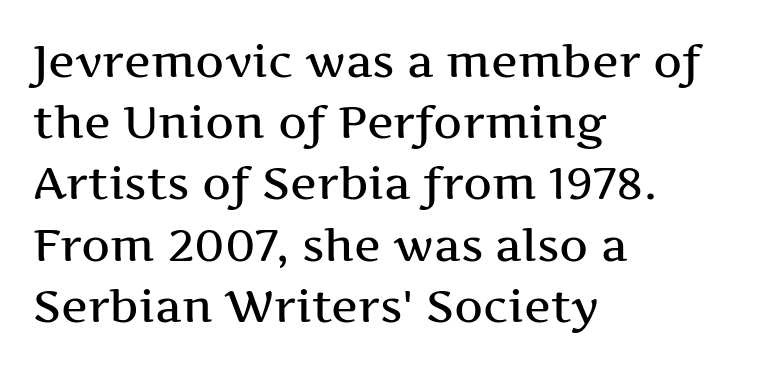
The image shows 45 px wide serif type, upright; set left-aligned, normal line spacing (1.36x), normal letter spacing, not underlined; medium stroke contrast and a medium x-height.
